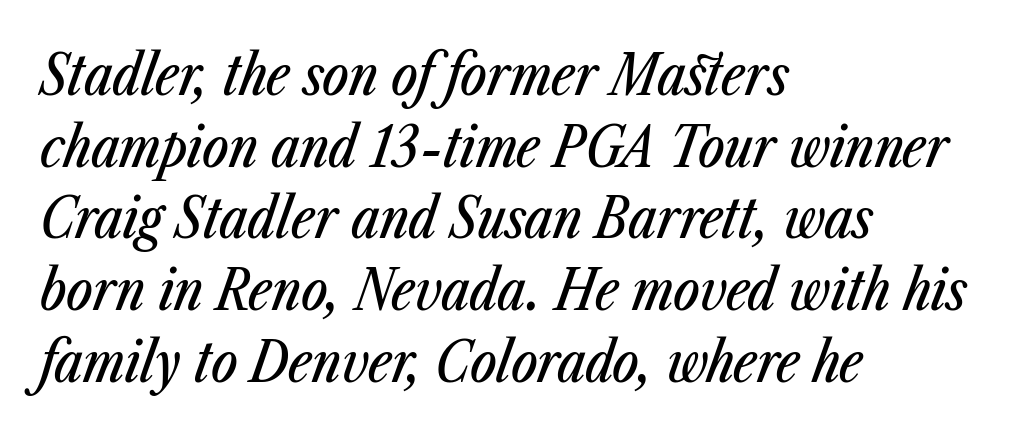
{"italic": "yes", "lean": "right", "slant_degrees": 23, "width": "condensed", "stroke_contrast": "low", "x_height": "medium", "monospaced": "no", "underline": "no", "align": "left", "line_spacing": "normal", "line_spacing_ratio": 1.28, "letter_spacing": "normal", "letter_spacing_em": 0.0, "glyph_px": 56}
